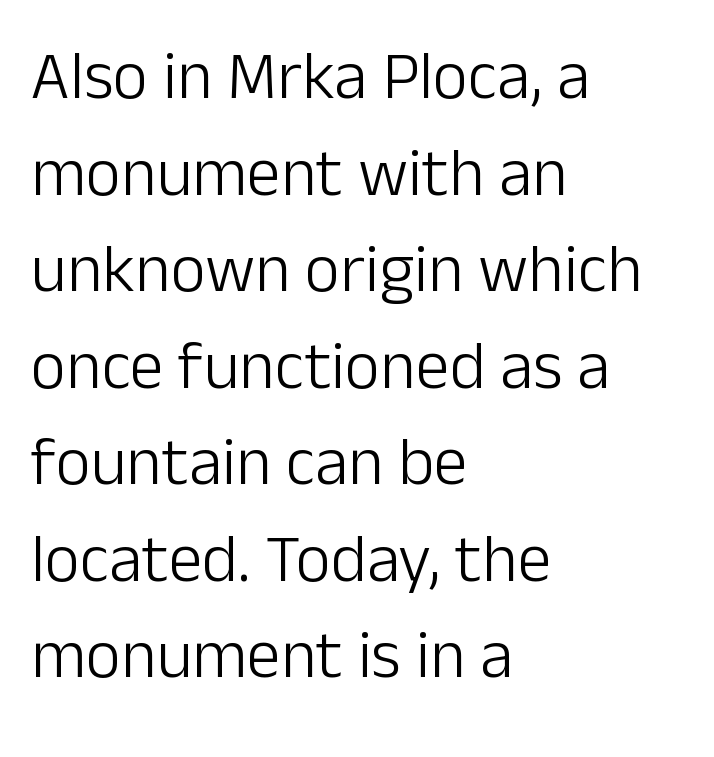
The image shows 68 px light sans-serif type, upright; set left-aligned, normal line spacing (1.42x), normal letter spacing, not underlined; low stroke contrast and a medium x-height.
